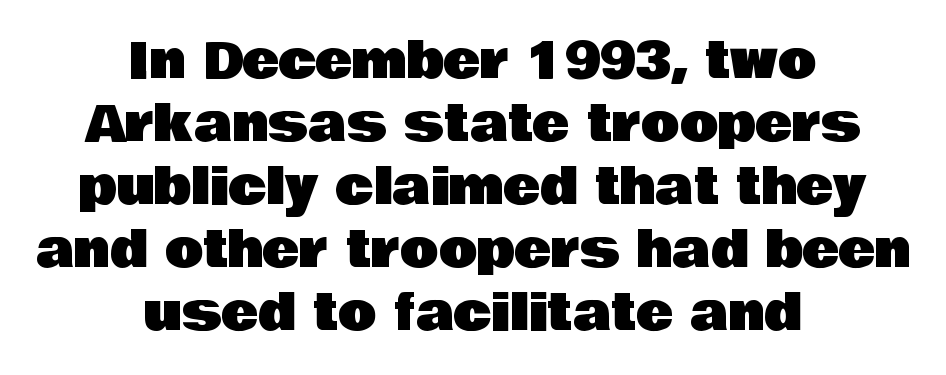
The setting favours the middle, as headings and verse often do. Does the type have serifs? No, each stem ends abruptly. Underline: absent. The letters advance in unequal steps, a hallmark of proportional type.
